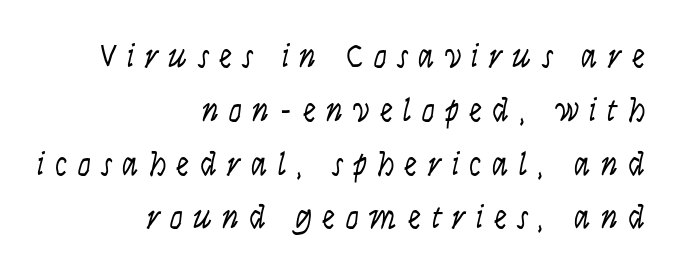
These lines stack with their right ends in a neat column. There is plenty of visible air inserted between adjacent glyphs. Plain, unruled lines of type.
